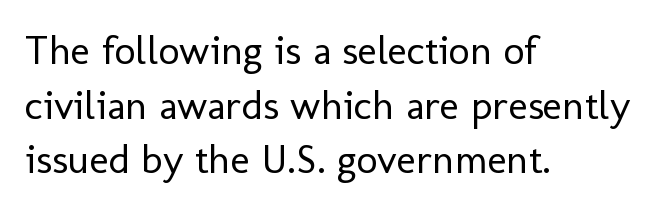
The image shows 41 px regular-weight sans-serif type, upright; set left-aligned, normal line spacing (1.33x), normal letter spacing, not underlined; low stroke contrast and a medium x-height.
